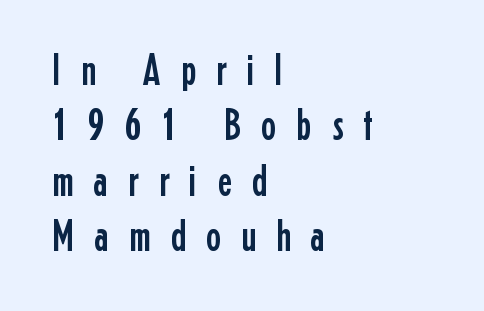
Q: Is the text italic (slanted)? A: No, it is upright.
Q: Is the typeface a serif or a sans-serif typeface? A: Sans-serif.
Q: Is the text underlined? A: No.
Q: How is the paragraph aligned? A: Left-aligned.
Q: Is the spacing between letters normal or unusually wide? A: Unusually wide.
Q: Width (condensed, normal, or wide)? A: Condensed.
Q: Stroke contrast? A: Low.
Q: x-height? A: Medium.
Q: Monospaced? A: No.
